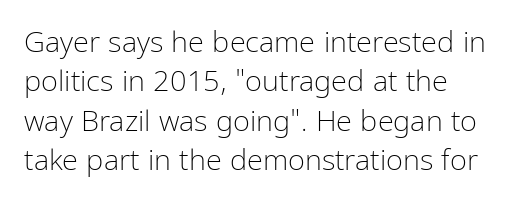
The image shows 29 px light, condensed sans-serif type, upright; set normal line spacing (1.36x), normal letter spacing, not underlined; low stroke contrast and a medium x-height.
